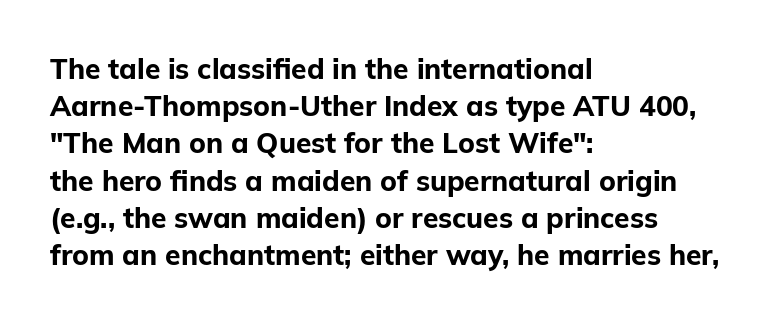
Caption: bold face, heavy strokes. Reading down the column, the eye jumps a familiar distance to each next line. Do the characters align in a grid? No, the font is proportional. Honestly, there is no underline to notice here at all. Italic: no, the glyphs are upright roman.
